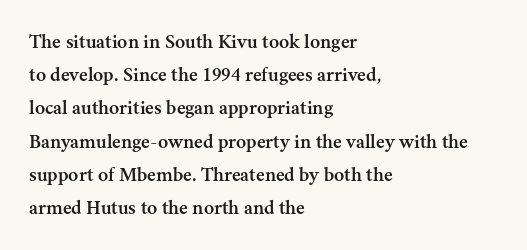
Q: Is the text italic (slanted)? A: No, it is upright.
Q: Is the text underlined? A: No.
Q: How is the paragraph aligned? A: Left-aligned.
Q: Is the spacing between letters normal or unusually wide? A: Normal.
Q: Is the spacing between lines tight, normal or loose? A: Normal.
